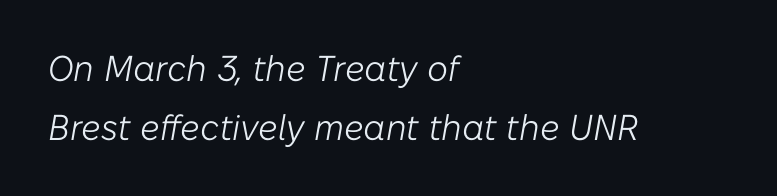
Q: Is the text bold? A: No.
Q: Is the text italic (slanted)? A: Yes, it leans right by about 10 degrees.
Q: Is the text underlined? A: No.
Q: How is the paragraph aligned? A: Left-aligned.
Q: Is the spacing between letters normal or unusually wide? A: Normal.
Q: Is the spacing between lines tight, normal or loose? A: Normal.
Q: Width (condensed, normal, or wide)? A: Normal.
Q: Stroke contrast? A: Low.
Q: x-height? A: Medium.
Q: Monospaced? A: No.
